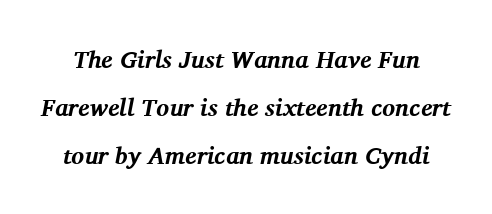
The image shows 24 px bold type, italic (leaning right); set loose line spacing (1.99x), normal letter spacing, not underlined.
